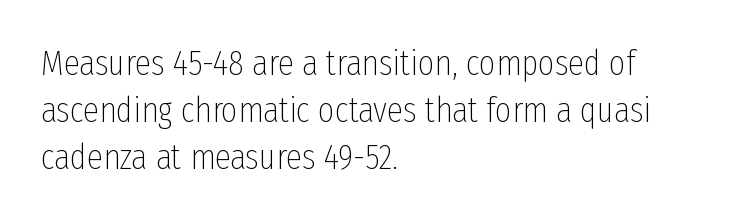
{"serif": "no", "italic": "no", "bold": "no", "weight": "thin", "width": "condensed", "stroke_contrast": "low", "x_height": "medium", "monospaced": "no", "underline": "no", "align": "left", "line_spacing": "normal", "line_spacing_ratio": 1.31, "letter_spacing": "normal", "letter_spacing_em": 0.0, "glyph_px": 36}
